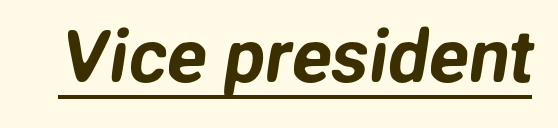
The image shows 73 px sans-serif type; set normal letter spacing, underlined; low stroke contrast and a medium x-height.
